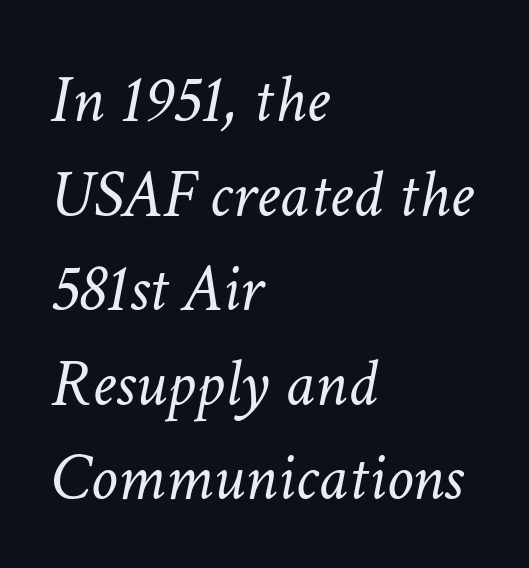
{"italic": "yes", "lean": "right", "slant_degrees": 11, "bold": "no", "weight": "light", "width": "normal", "stroke_contrast": "low", "x_height": "medium", "monospaced": "no", "underline": "no", "align": "left", "line_spacing": "normal", "line_spacing_ratio": 1.39, "letter_spacing": "normal", "letter_spacing_em": 0.0, "glyph_px": 68}
